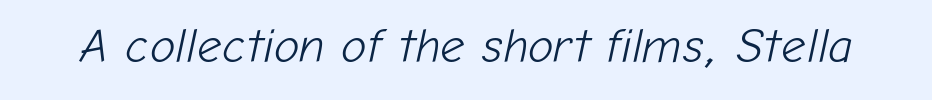
Q: Is the text bold? A: No.
Q: Is the text italic (slanted)? A: Yes, it leans right by about 12 degrees.
Q: Is the text underlined? A: No.
Q: Is the spacing between letters normal or unusually wide? A: Normal.
Q: Width (condensed, normal, or wide)? A: Normal.
Q: Stroke contrast? A: Low.
Q: x-height? A: Medium.
Q: Monospaced? A: No.
